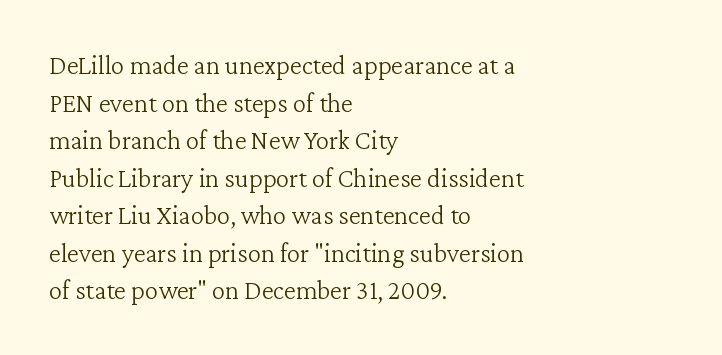
The image shows 27 px text type, upright; set left-aligned, normal line spacing (1.39x), normal letter spacing, not underlined.
